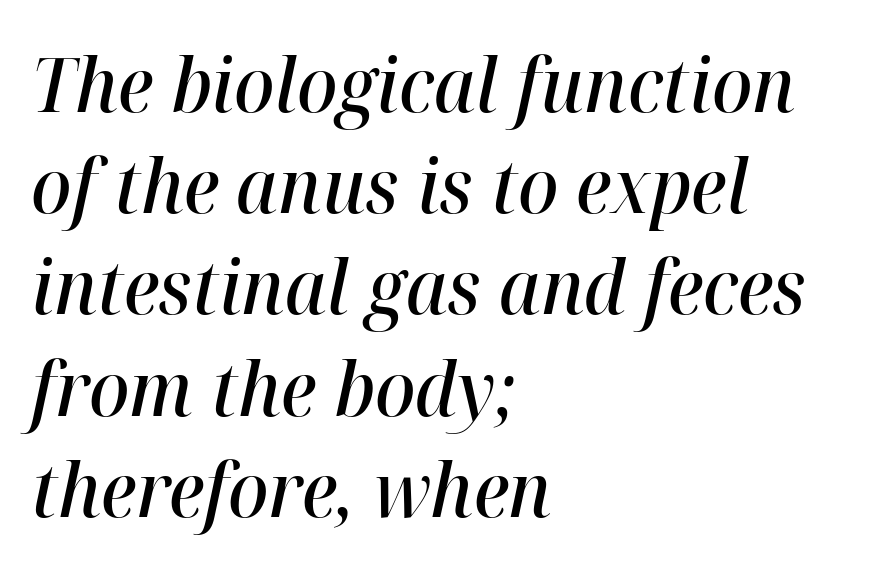
The image shows 75 px semibold type, italic (leaning right); set left-aligned, normal line spacing (1.35x), normal letter spacing, not underlined; high stroke contrast and a medium x-height.
